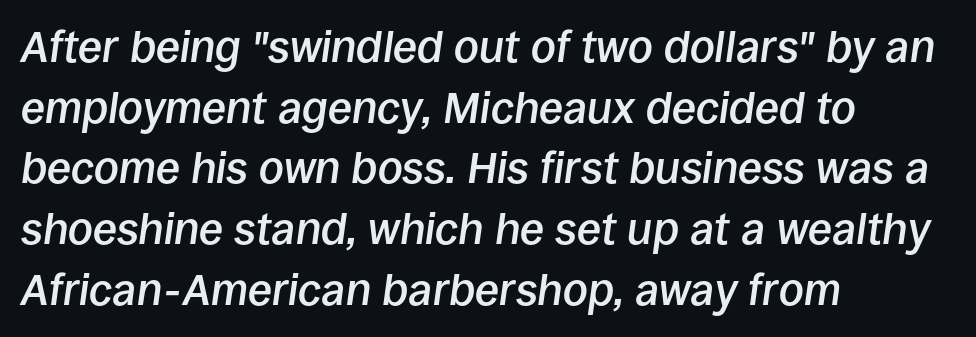
{"italic": "yes", "lean": "right", "slant_degrees": 8, "bold": "semi", "weight": "semibold", "width": "normal", "stroke_contrast": "low", "x_height": "large", "monospaced": "no", "underline": "no", "align": "left", "line_spacing": "normal", "line_spacing_ratio": 1.38, "letter_spacing": "normal", "letter_spacing_em": 0.0, "glyph_px": 44}
